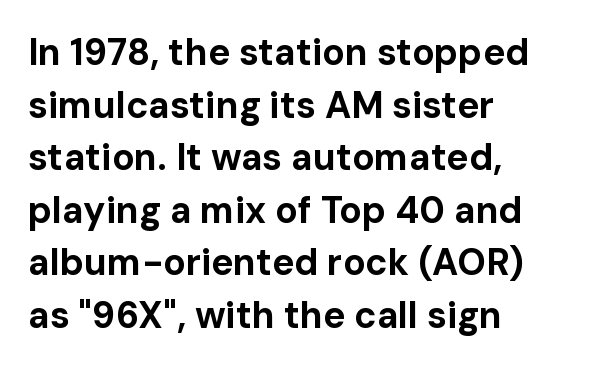
The leading is moderate, giving the passage an even texture. Observe the absence of serifs on each vertical stroke in this sample. You'd pick this weight for a headline — it's a proper bold. The area under the type is left untouched. Each letter keeps its own natural width here, so spacing adapts to shape. In terms of posture, this sample is upright.
